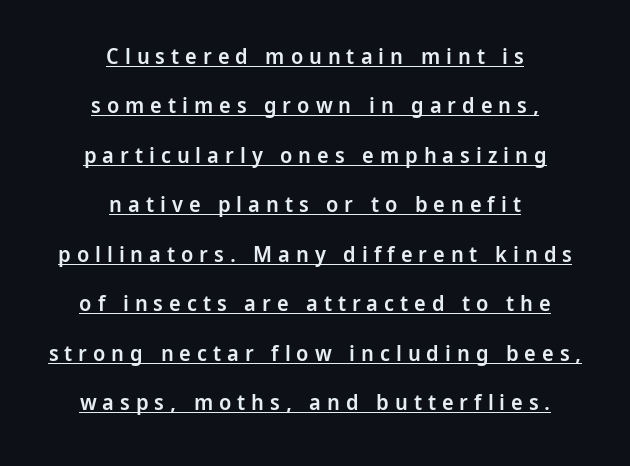
Q: Is the text bold? A: Semi-bold.
Q: Is the text italic (slanted)? A: No, it is upright.
Q: Is the text underlined? A: Yes.
Q: How is the paragraph aligned? A: Centered.
Q: Is the spacing between letters normal or unusually wide? A: Unusually wide.
Q: Is the spacing between lines tight, normal or loose? A: Loose.
